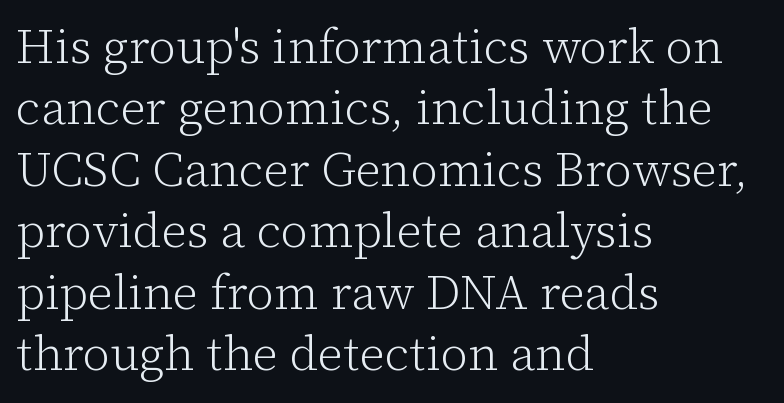
{"serif": "yes", "italic": "no", "bold": "no", "weight": "light", "width": "normal", "stroke_contrast": "low", "x_height": "medium", "monospaced": "no", "underline": "no", "align": "left", "line_spacing": "normal", "line_spacing_ratio": 1.28, "letter_spacing": "normal", "letter_spacing_em": 0.0, "glyph_px": 48}
